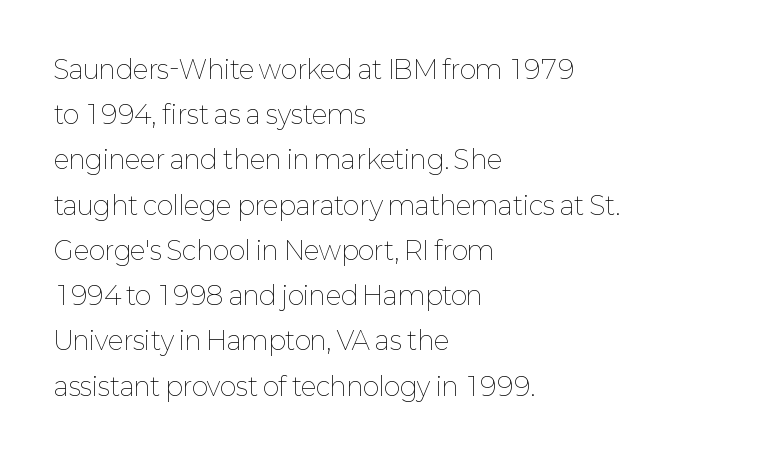
{"italic": "no", "bold": "no", "underline": "no", "align": "left", "line_spacing_ratio": 1.81, "letter_spacing": "normal", "letter_spacing_em": 0.0, "glyph_px": 25}
